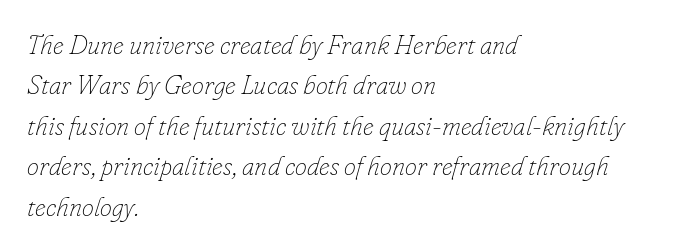
Q: Is the text bold? A: No.
Q: Is the text italic (slanted)? A: Yes, it leans right by about 16 degrees.
Q: Is the text underlined? A: No.
Q: How is the paragraph aligned? A: Left-aligned.
Q: Is the spacing between letters normal or unusually wide? A: Normal.
Q: Is the spacing between lines tight, normal or loose? A: Normal.
